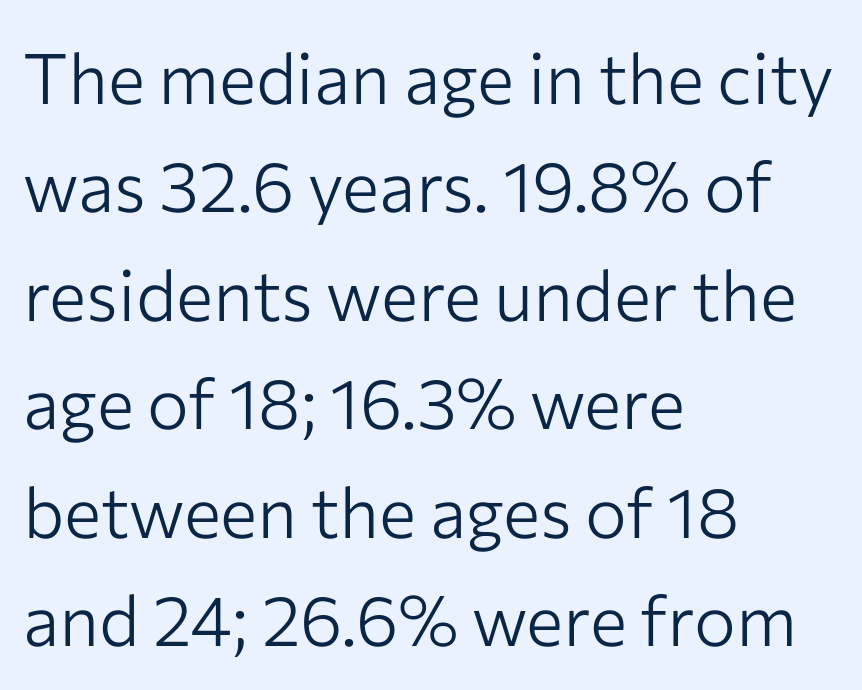
Q: Is the text bold? A: No.
Q: Is the text italic (slanted)? A: No, it is upright.
Q: Is the typeface a serif or a sans-serif typeface? A: Sans-serif.
Q: Is the text underlined? A: No.
Q: How is the paragraph aligned? A: Left-aligned.
Q: Is the spacing between letters normal or unusually wide? A: Normal.
Q: Is the spacing between lines tight, normal or loose? A: Normal.
Q: Width (condensed, normal, or wide)? A: Normal.
Q: Stroke contrast? A: Low.
Q: x-height? A: Medium.
Q: Monospaced? A: No.
